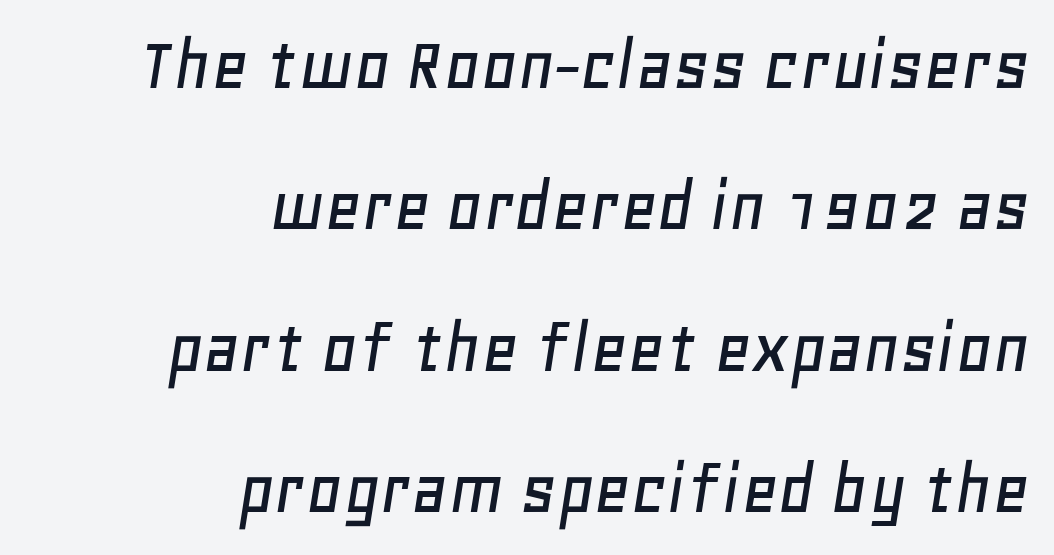
Q: Is the text italic (slanted)? A: Yes, it leans right by about 11 degrees.
Q: Is the text underlined? A: No.
Q: How is the paragraph aligned? A: Right-aligned.
Q: Is the spacing between letters normal or unusually wide? A: Normal.
Q: Width (condensed, normal, or wide)? A: Normal.
Q: Stroke contrast? A: Low.
Q: x-height? A: Large.
Q: Monospaced? A: No.
